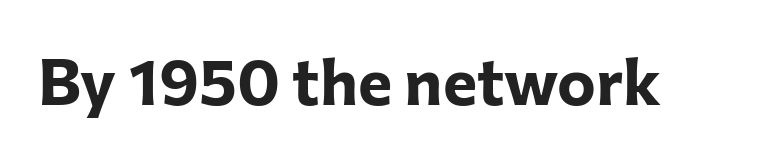
{"serif": "no", "italic": "no", "bold": "yes", "weight": "bold", "width": "normal", "stroke_contrast": "low", "x_height": "medium", "monospaced": "no", "underline": "no", "letter_spacing": "normal", "letter_spacing_em": 0.0, "glyph_px": 65}
